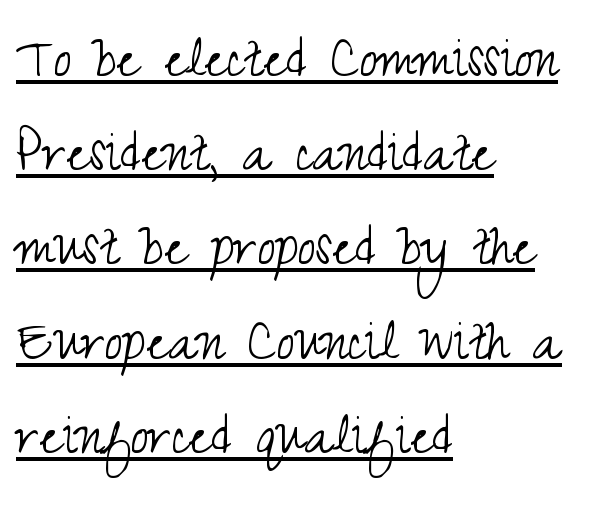
Q: Is the text bold? A: No.
Q: Is the text italic (slanted)? A: No, it is upright.
Q: Is the typeface a serif or a sans-serif typeface? A: Sans-serif.
Q: Is the text underlined? A: Yes.
Q: How is the paragraph aligned? A: Left-aligned.
Q: Is the spacing between letters normal or unusually wide? A: Normal.
Q: Is the spacing between lines tight, normal or loose? A: Normal.
Q: Width (condensed, normal, or wide)? A: Condensed.
Q: Stroke contrast? A: Medium.
Q: x-height? A: Small.
Q: Monospaced? A: No.
